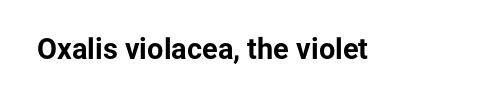
Every stem runs plumb, perpendicular to the baseline. The letters carry no serifs — their stems end cleanly without finishing strokes. The rendering uses natural spacing where letterforms have individual widths. Typographic density is high because the face is bold. Characters follow at the spacing the type designer built in. Any mark beneath the type? The region is blank.
